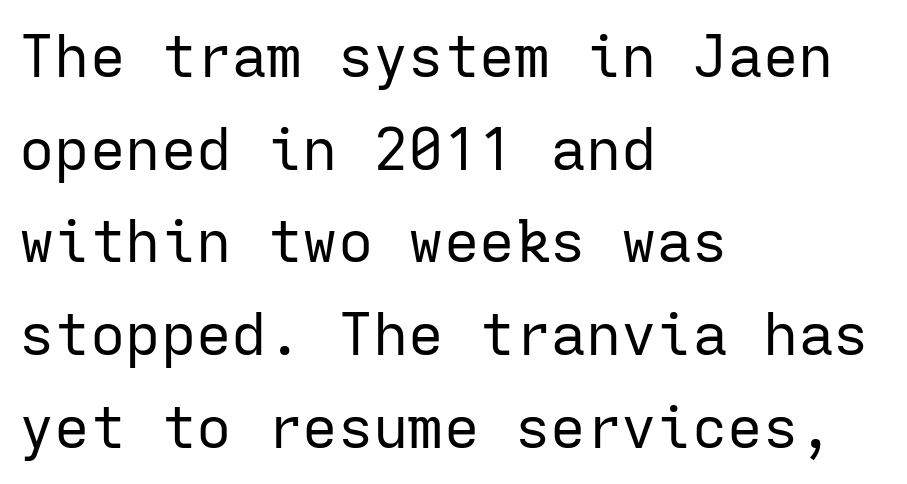
The image shows 59 px regular-weight sans-serif type, upright, monospaced; set left-aligned, normal line spacing (1.57x), normal letter spacing, not underlined; low stroke contrast and a medium x-height.
